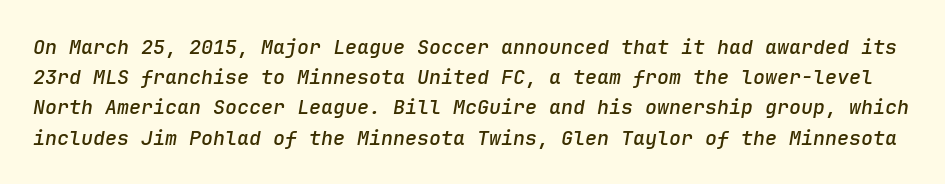
Q: Is the text bold? A: Semi-bold.
Q: Is the text italic (slanted)? A: Yes, it leans right by about 9 degrees.
Q: Is the text underlined? A: No.
Q: Is the spacing between letters normal or unusually wide? A: Normal.
Q: Is the spacing between lines tight, normal or loose? A: Normal.
